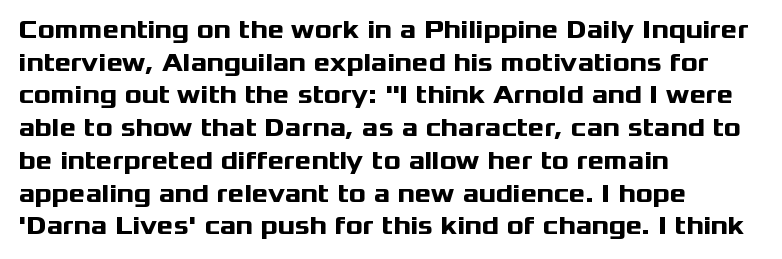
You could call the tracking neutral — neither tight nor loose. Ordinary non-slanted type is in use. Heavy, bold letterforms. Does the copy run flush right? No — it runs flush left. Regular leading.
